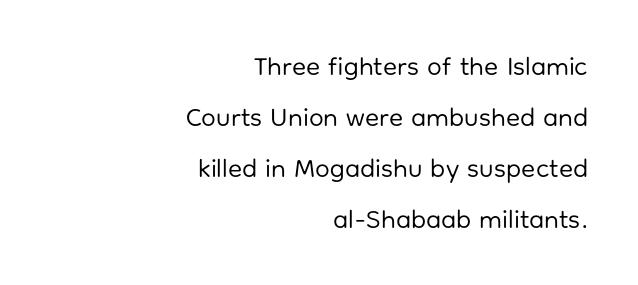
{"italic": "no", "bold": "no", "underline": "no", "align": "right", "line_spacing": "loose", "line_spacing_ratio": 1.96, "letter_spacing": "normal", "letter_spacing_em": 0.0, "glyph_px": 26}
